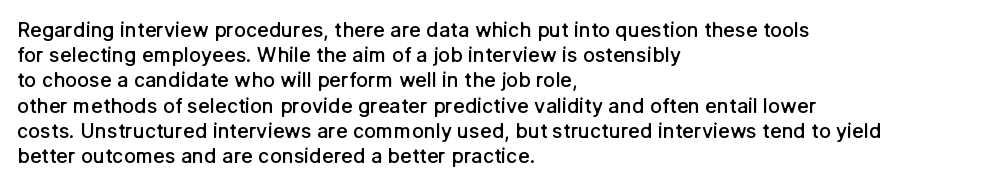
Caption: multi-line text, flush left, ragged right. Is the type bold? Partly — it's a semibold, heavier than regular but not fully bold. The rendering keeps characters at their native spacing. Is there any slant? The stems are plumb. Compared with typical paragraphs, the rows here are spaced about the same.
